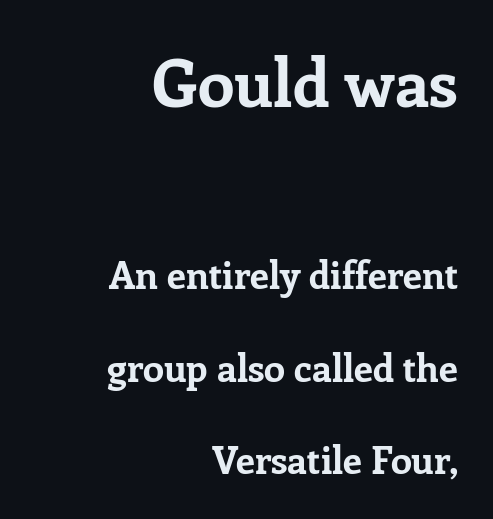
The image shows 66 px bold serif type, upright; set right-aligned, loose line spacing (2.43x), normal letter spacing, not underlined; the first (top) block is 1.74x larger; low stroke contrast and a medium x-height.
